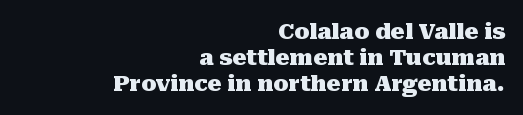
Students, this is bold: see how much ink each stroke carries. The specimen reads as upright at a glance. The rendering anchors every line to the right-hand side. Underlining? Definitely not there. Does extra space separate the letters? No, they use regular spacing.
